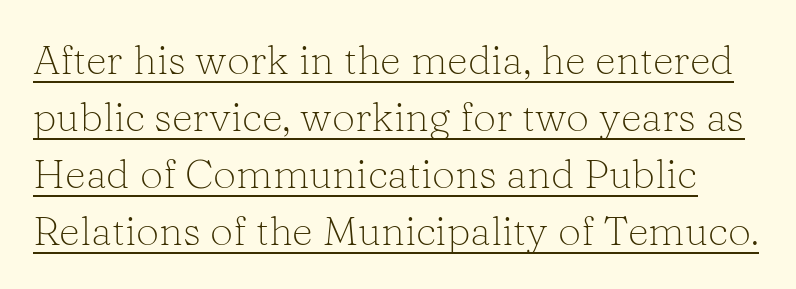
Does the lettering tilt? It doesn't — this is upright. The face used here appears with an underline applied. You could not count columns in this text — the font is proportionally spaced. Baseline-to-baseline distance is the conventional proportion of letter height. Unbolded letterforms with no extra heft. This rendering leaves character spacing at its baseline value.
